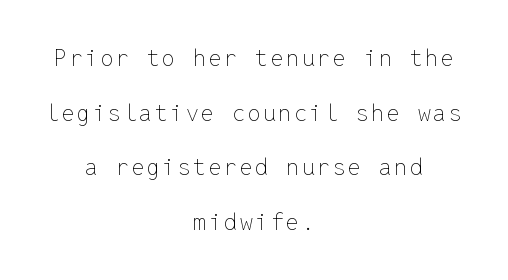
The font sits on the lighter half of the weight spectrum, regular included. Short and long lines alike share a common midpoint. The font's upright variant was chosen for this text. Leading is clearly above the norm, producing a sparse column. The strip under each line holds only bare page.
